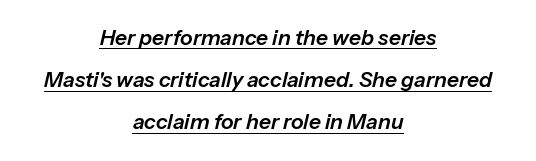
Q: Is the text italic (slanted)? A: Yes, it leans right by about 13 degrees.
Q: Is the text underlined? A: Yes.
Q: How is the paragraph aligned? A: Centered.
Q: Is the spacing between letters normal or unusually wide? A: Normal.
Q: Is the spacing between lines tight, normal or loose? A: Loose.
